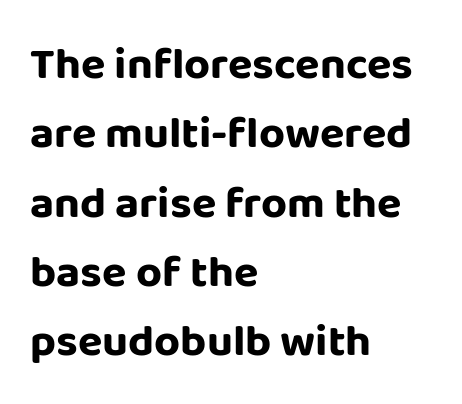
The image shows 45 px bold sans-serif type, upright; set left-aligned, normal line spacing (1.54x), normal letter spacing, not underlined; low stroke contrast and a large x-height.
